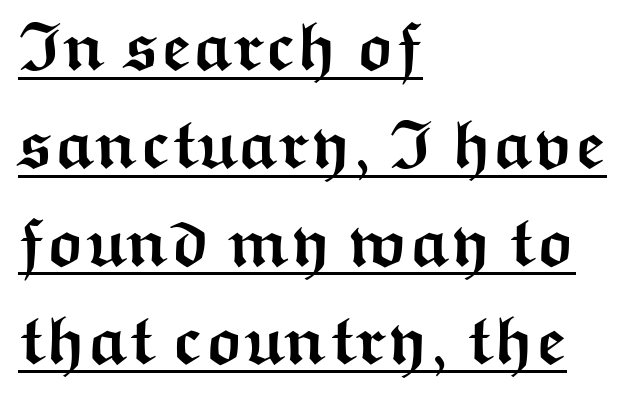
The image shows 68 px semibold, wide sans-serif type, upright; set left-aligned, normal line spacing (1.44x), normal letter spacing, underlined; medium stroke contrast and a medium x-height.
